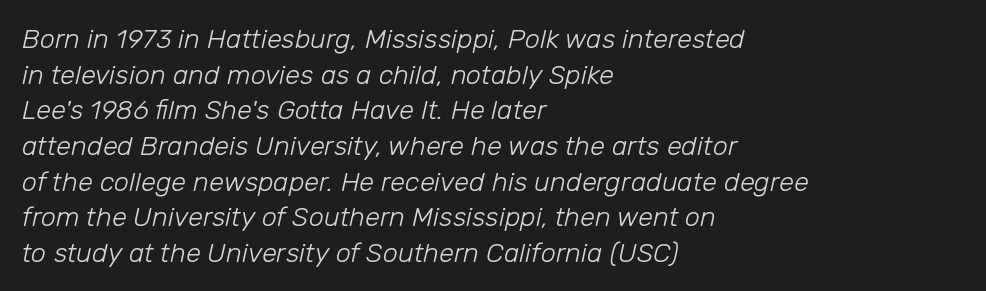
The image shows 27 px text type, italic (leaning right); set left-aligned, normal line spacing (1.32x), normal letter spacing, not underlined.
